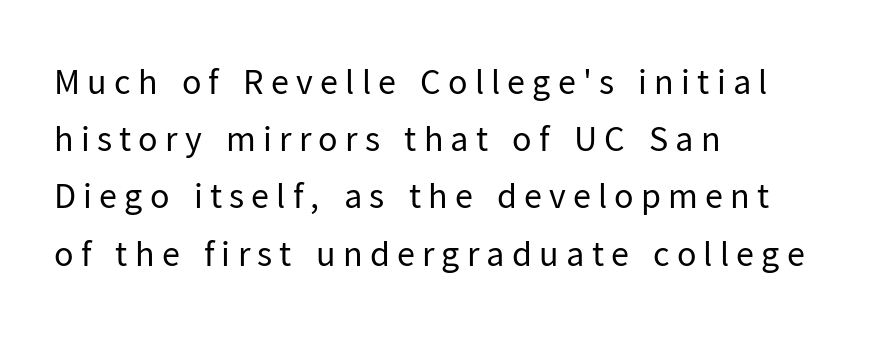
The image shows 36 px regular-weight sans-serif type, upright; set left-aligned, normal line spacing (1.59x), unusually wide letter spacing (+0.2 em), not underlined; low stroke contrast and a medium x-height.
